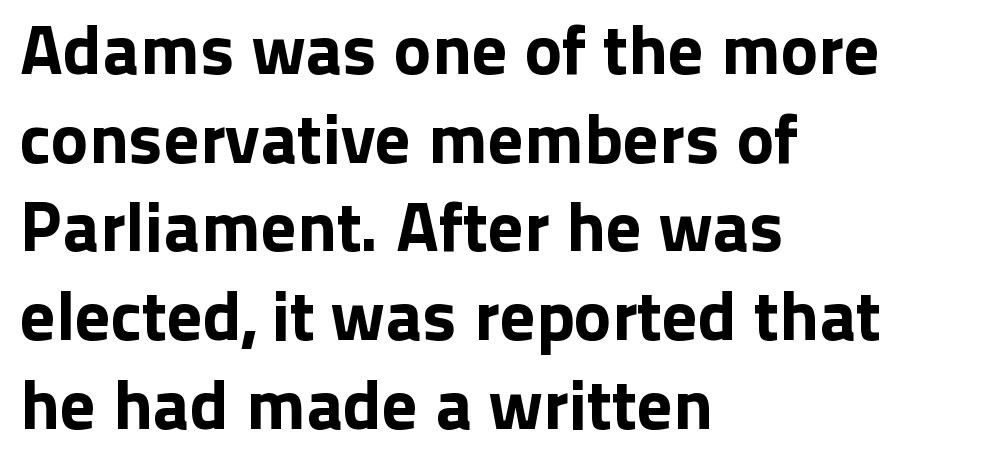
The image shows 71 px sans-serif type, upright; set left-aligned, normal line spacing (1.25x), normal letter spacing, not underlined; low stroke contrast and a medium x-height.
